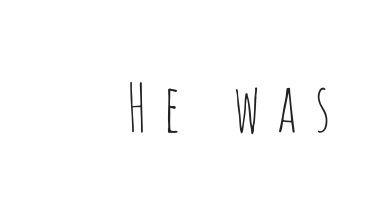
The gap between lines stays unmarked. Summary of weight: not heavy and not bold. Typeset ragged left — the right edge is the straight one. If you drew a line through each stem, it would be perfectly vertical. Here the designer chose a conventional face with non-uniform glyph widths.
